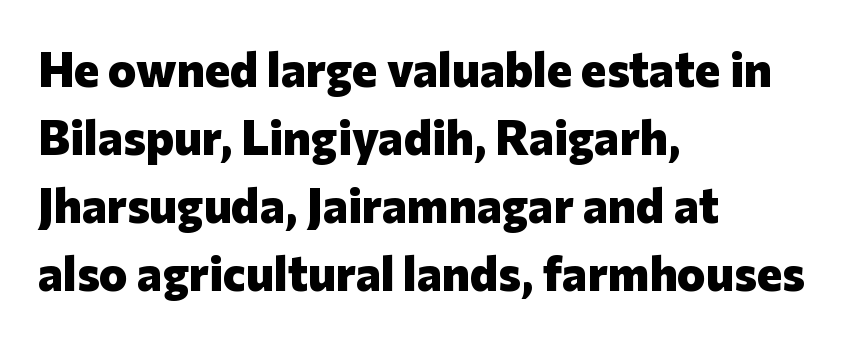
The font is running at its bold setting. Character widths vary here, with narrow letters taking less room than wide ones. A clean baseline with only descenders dipping below it. Upright lettering throughout. The tracking reads as untouched default to a designer's eye. Vertical spacing — default.
